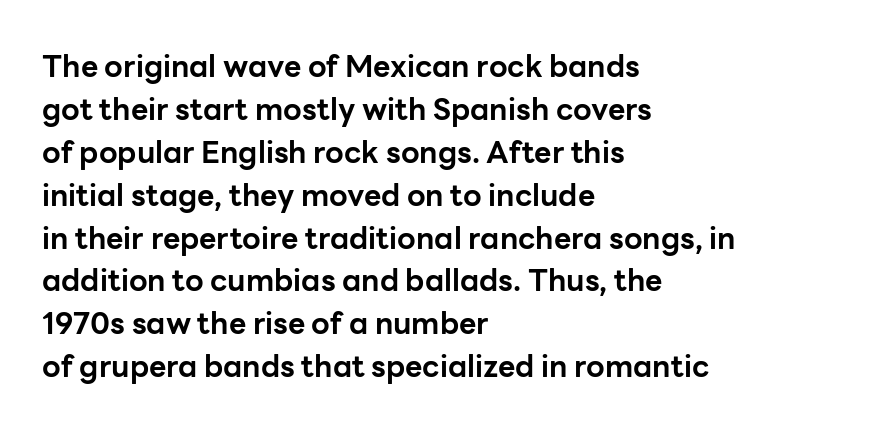
Every stem runs plumb, perpendicular to the baseline. Each new line begins a customary step beneath the previous one. Notice how the passage keeps a crisp vertical edge on the left only. Each letter's strokes conclude bluntly, with no projecting serifs. Rule under the text: the space is simply empty. Inter-character spacing is left at the font's built-in metrics.
